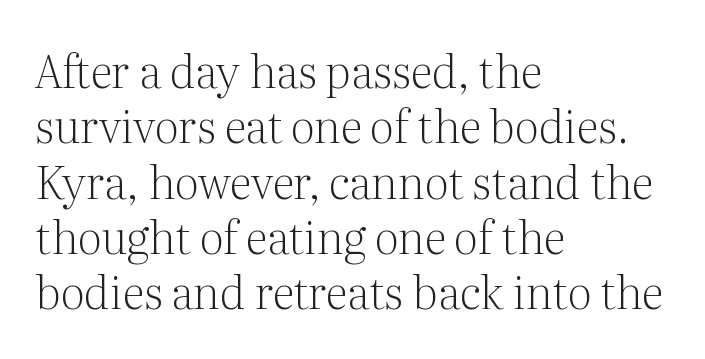
Q: Is the text bold? A: No.
Q: Is the text italic (slanted)? A: No, it is upright.
Q: Is the typeface a serif or a sans-serif typeface? A: Serif.
Q: Is the text underlined? A: No.
Q: How is the paragraph aligned? A: Left-aligned.
Q: Is the spacing between letters normal or unusually wide? A: Normal.
Q: Width (condensed, normal, or wide)? A: Normal.
Q: Stroke contrast? A: Medium.
Q: x-height? A: Medium.
Q: Monospaced? A: No.
